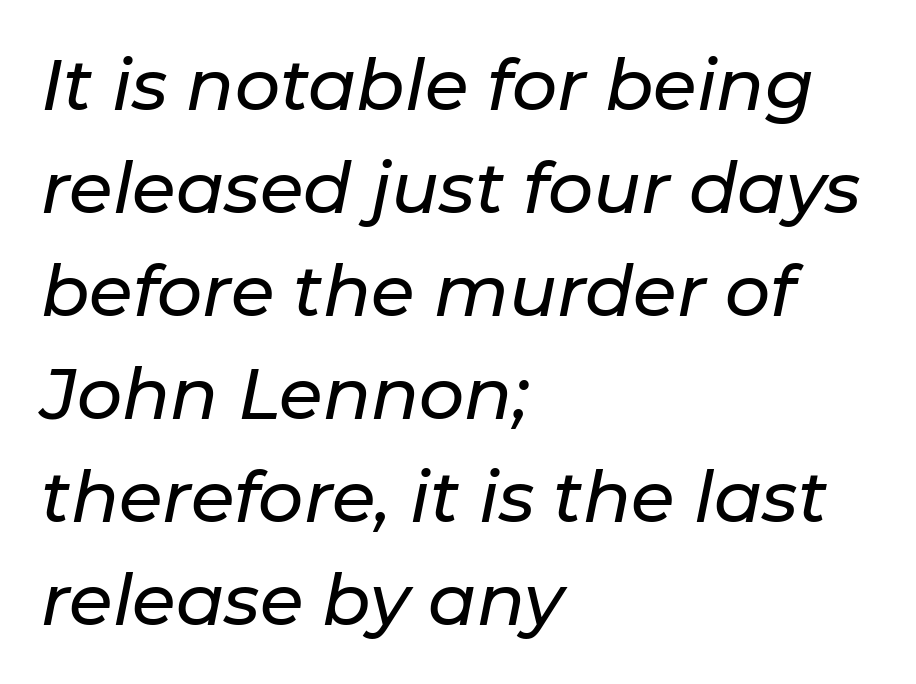
The image shows 71 px text type, italic (leaning right); set left-aligned, normal line spacing (1.45x), normal letter spacing, not underlined; low stroke contrast and a medium x-height.
